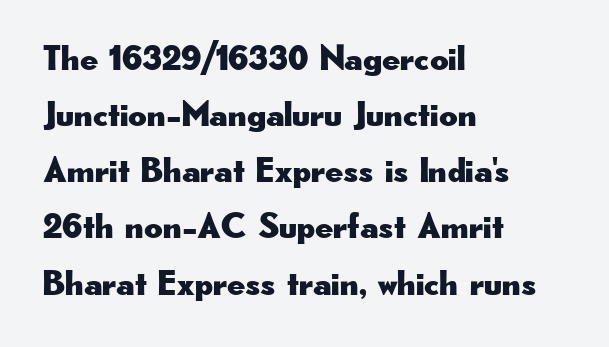
Students, note that the glyphs here touch the page at normal intervals. Ascenders rise straight up at ninety degrees. The area under the type is left untouched. Does the copy run flush right? No — it runs flush left. Each letter's strokes conclude bluntly, with no projecting serifs.
